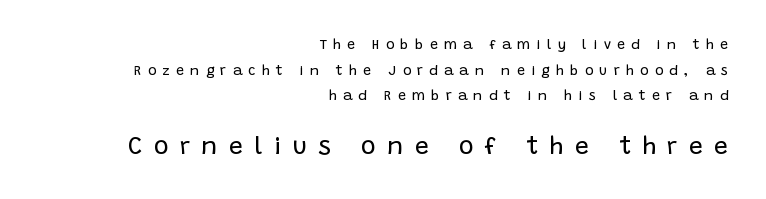
Stroke thickness stays within the range of a standard reading face or lighter. Plain, unruled lines of type. The specimen reads as upright at a glance. These lines stack with their right ends in a neat column.
